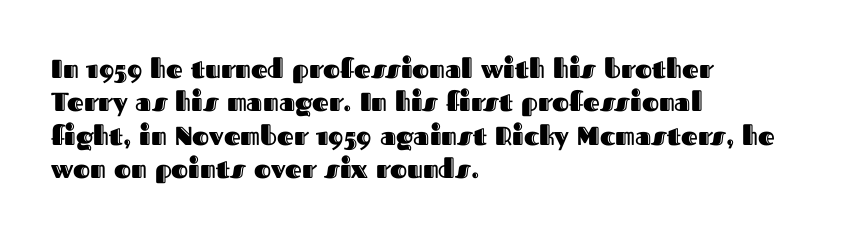
The image shows 26 px text type, upright; set left-aligned, normal line spacing (1.28x), normal letter spacing, not underlined.
